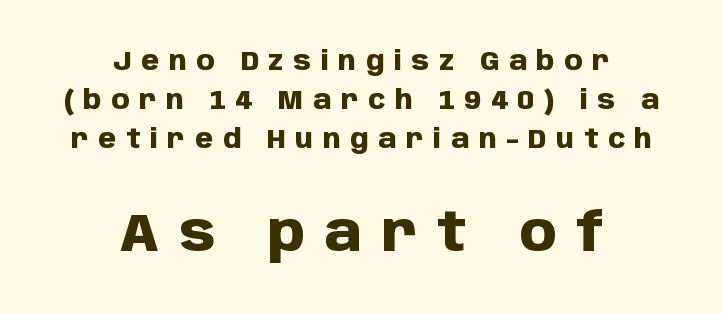
Q: Is the text bold? A: Yes.
Q: Is the text italic (slanted)? A: No, it is upright.
Q: Is the typeface a serif or a sans-serif typeface? A: Sans-serif.
Q: Is the text underlined? A: No.
Q: How is the paragraph aligned? A: Centered.
Q: Is the spacing between letters normal or unusually wide? A: Unusually wide.
Q: Is the spacing between lines tight, normal or loose? A: Normal.
Q: Which block of text is set in a larger size, the first (top) or the second (bottom)? A: The second (bottom) one.
Q: Width (condensed, normal, or wide)? A: Normal.
Q: Stroke contrast? A: Low.
Q: x-height? A: Large.
Q: Monospaced? A: No.
